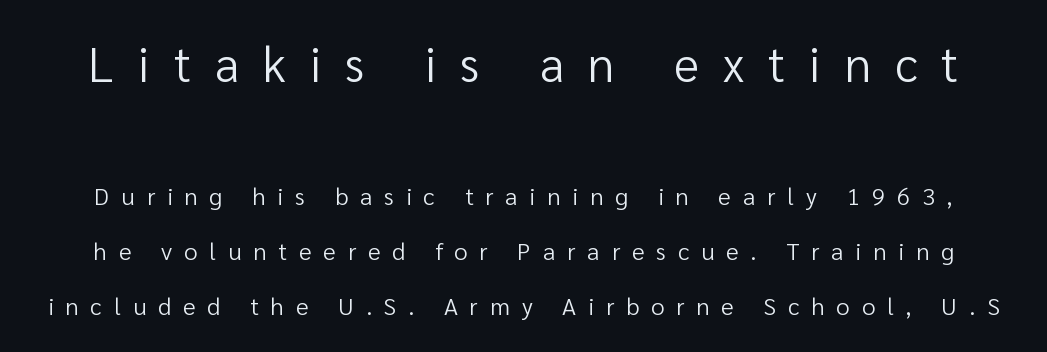
The passage shown has open, widely tracked lettering throughout. Unbolded letterforms with no extra heft. Spacing verdict: proportional, widths tailored to each character. A typesetter would call this leading open, well beyond the default. Designer's note — italics off, roman on. Here the first block reads like a headline and the second like body copy.
